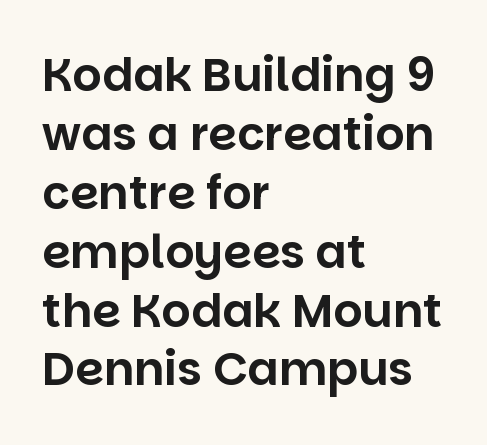
Q: Is the text italic (slanted)? A: No, it is upright.
Q: Is the typeface a serif or a sans-serif typeface? A: Sans-serif.
Q: Is the text underlined? A: No.
Q: How is the paragraph aligned? A: Left-aligned.
Q: Is the spacing between letters normal or unusually wide? A: Normal.
Q: Is the spacing between lines tight, normal or loose? A: Normal.
Q: Width (condensed, normal, or wide)? A: Normal.
Q: Stroke contrast? A: Low.
Q: x-height? A: Large.
Q: Monospaced? A: No.
